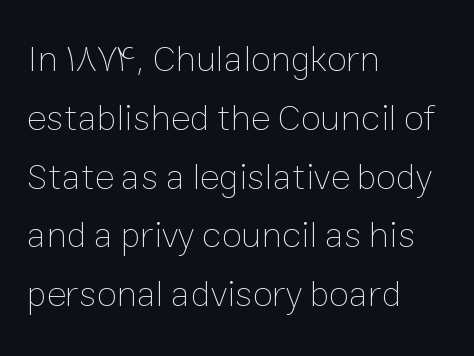
Q: Is the text bold? A: No.
Q: Is the text italic (slanted)? A: No, it is upright.
Q: Is the text underlined? A: No.
Q: How is the paragraph aligned? A: Left-aligned.
Q: Is the spacing between letters normal or unusually wide? A: Normal.
Q: Is the spacing between lines tight, normal or loose? A: Normal.
Q: Width (condensed, normal, or wide)? A: Normal.
Q: Stroke contrast? A: Low.
Q: x-height? A: Medium.
Q: Monospaced? A: No.
